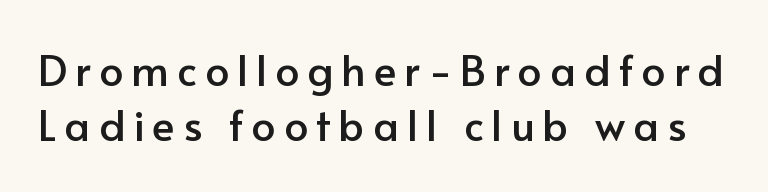
The image shows 43 px sans-serif type, upright; set normal line spacing (1.27x), not underlined; low stroke contrast and a small x-height.
